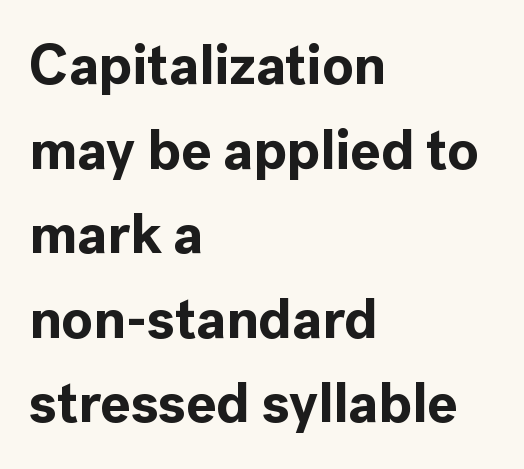
{"serif": "no", "italic": "no", "bold": "yes", "weight": "bold", "width": "normal", "x_height": "medium", "monospaced": "no", "underline": "no", "align": "left", "line_spacing": "normal", "line_spacing_ratio": 1.51, "letter_spacing": "normal", "letter_spacing_em": 0.0, "glyph_px": 56}
